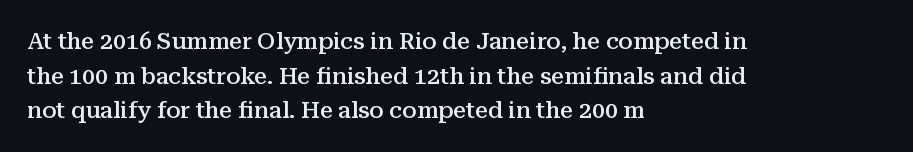
{"italic": "no", "bold": "semi", "underline": "no", "align": "left", "line_spacing": "normal", "line_spacing_ratio": 1.51, "letter_spacing": "normal", "letter_spacing_em": 0.0, "glyph_px": 23}
